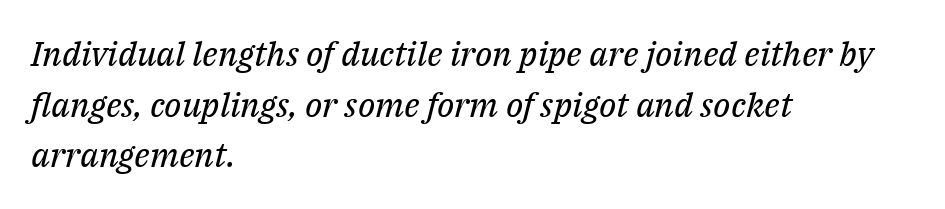
{"serif": "yes", "italic": "yes", "lean": "right", "slant_degrees": 14, "bold": "no", "weight": "regular", "width": "normal", "stroke_contrast": "medium", "x_height": "medium", "monospaced": "no", "underline": "no", "align": "left", "line_spacing": "normal", "line_spacing_ratio": 1.49, "letter_spacing": "normal", "letter_spacing_em": 0.0, "glyph_px": 34}
